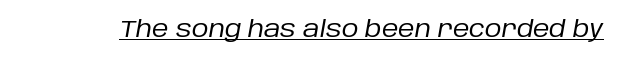
Q: Is the text bold? A: No.
Q: Is the text italic (slanted)? A: Yes, it leans right by about 10 degrees.
Q: Is the text underlined? A: Yes.
Q: Is the spacing between letters normal or unusually wide? A: Normal.
